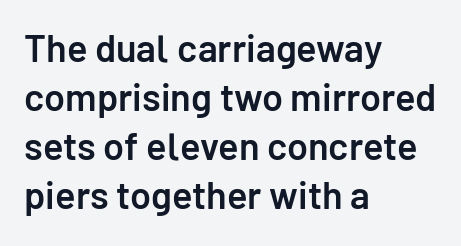
The image shows 38 px semibold sans-serif type, upright; set left-aligned, normal line spacing (1.29x), normal letter spacing, not underlined; low stroke contrast and a medium x-height.
